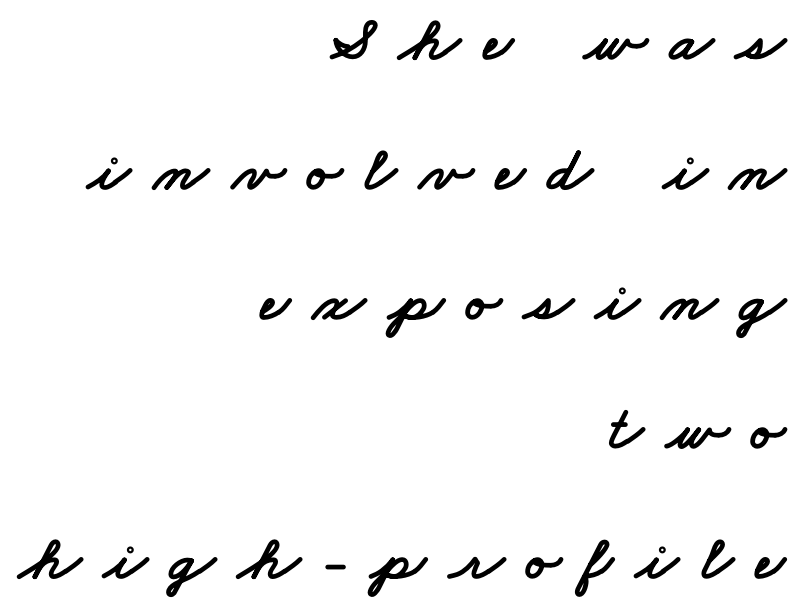
{"serif": "no", "width": "wide", "stroke_contrast": "low", "x_height": "small", "monospaced": "no", "underline": "no", "align": "right", "line_spacing": "loose", "line_spacing_ratio": 2.06, "letter_spacing": "wide", "letter_spacing_em": 0.37, "glyph_px": 63}
